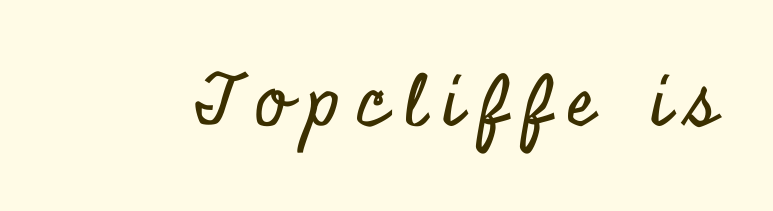
Q: Is the text italic (slanted)? A: Yes.
Q: Is the typeface a serif or a sans-serif typeface? A: Serif.
Q: Is the text underlined? A: No.
Q: Is the spacing between letters normal or unusually wide? A: Unusually wide.
Q: Width (condensed, normal, or wide)? A: Condensed.
Q: Stroke contrast? A: Low.
Q: x-height? A: Small.
Q: Monospaced? A: No.
